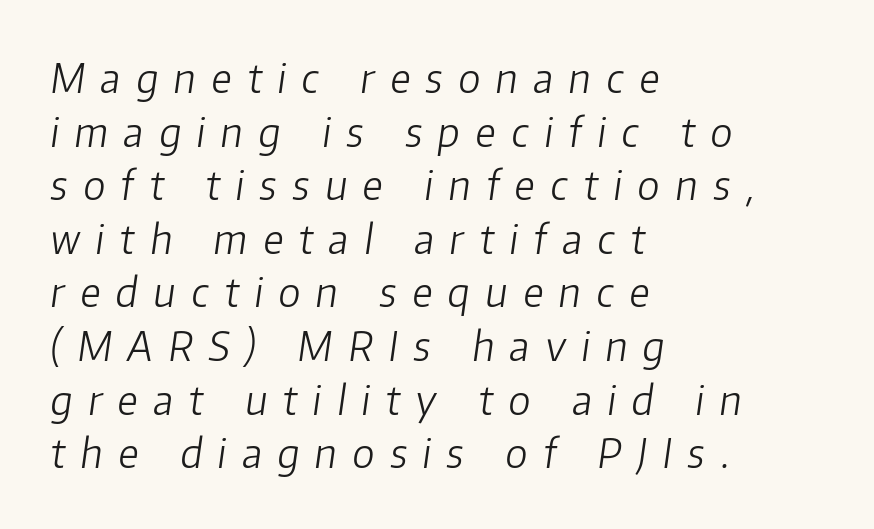
The image shows 40 px light type, italic (leaning right); set left-aligned, normal line spacing (1.34x), unusually wide letter spacing (+0.39 em), not underlined; low stroke contrast and a medium x-height.
